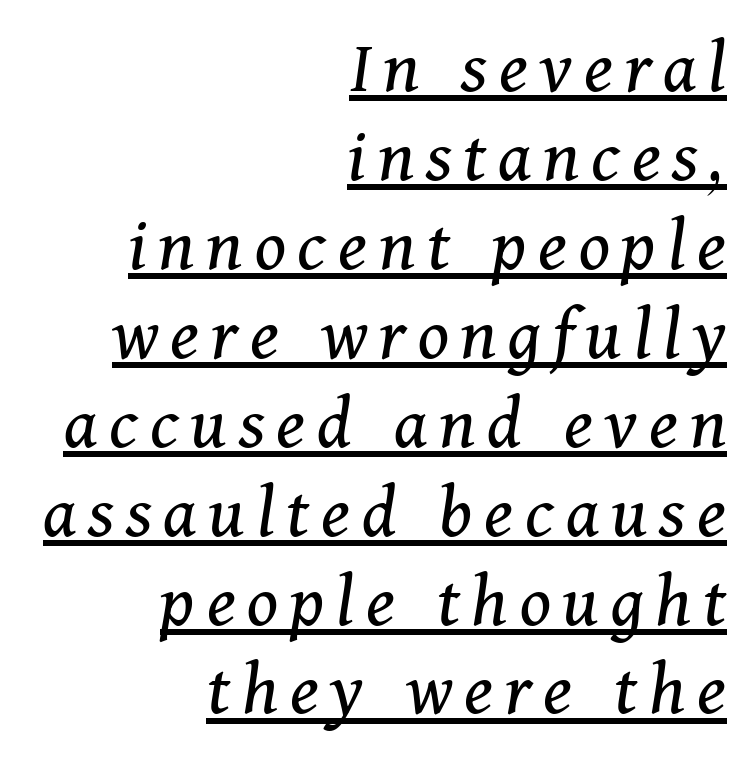
Q: Is the text bold? A: No.
Q: Is the text italic (slanted)? A: Yes, it leans right by about 11 degrees.
Q: Is the typeface a serif or a sans-serif typeface? A: Serif.
Q: Is the text underlined? A: Yes.
Q: How is the paragraph aligned? A: Right-aligned.
Q: Is the spacing between lines tight, normal or loose? A: Tight.
Q: Width (condensed, normal, or wide)? A: Normal.
Q: Stroke contrast? A: Medium.
Q: x-height? A: Medium.
Q: Monospaced? A: No.
